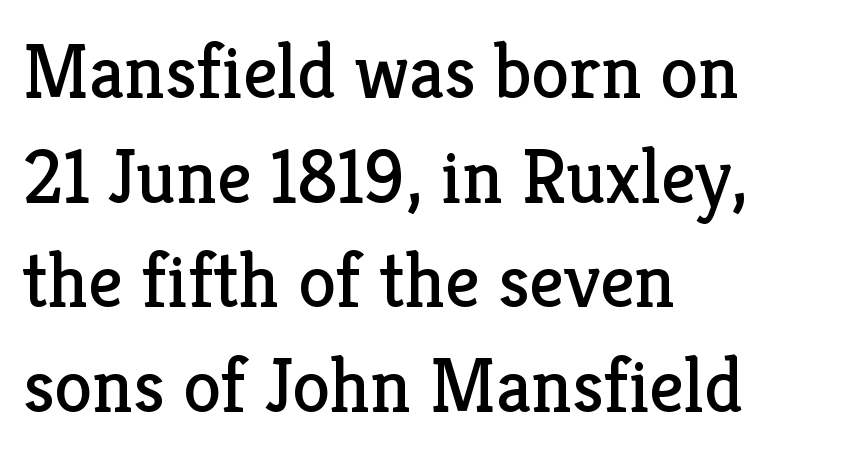
{"serif": "yes", "italic": "no", "bold": "no", "weight": "regular", "width": "normal", "stroke_contrast": "low", "x_height": "medium", "monospaced": "no", "underline": "no", "align": "left", "line_spacing": "normal", "line_spacing_ratio": 1.36, "letter_spacing": "normal", "letter_spacing_em": 0.0, "glyph_px": 77}
